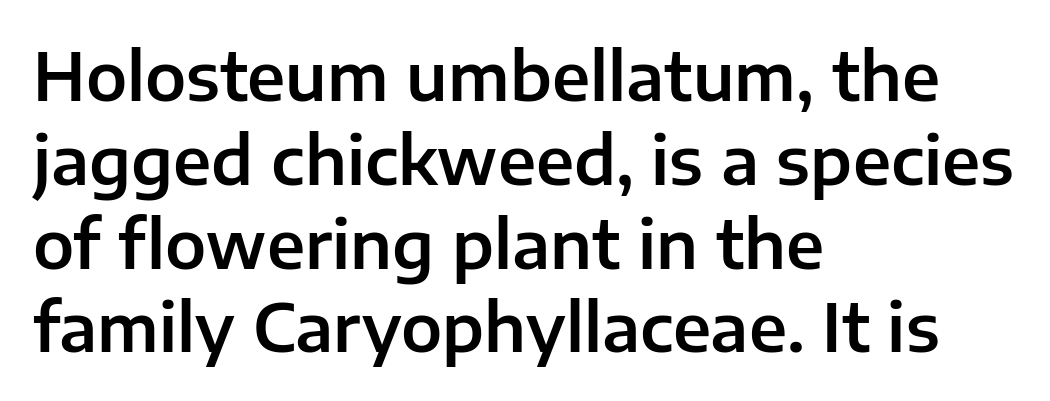
The image shows 66 px sans-serif type, upright; set left-aligned, normal line spacing (1.27x), normal letter spacing, not underlined; low stroke contrast and a medium x-height.
